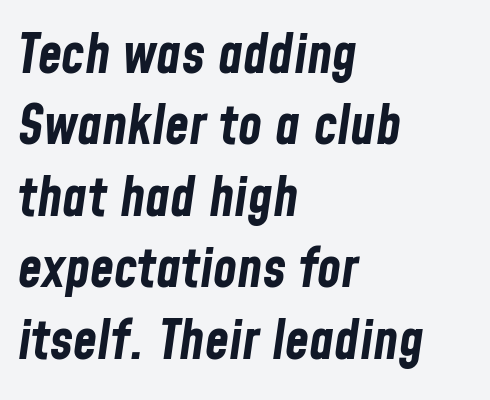
Q: Is the text bold? A: Yes.
Q: Is the text italic (slanted)? A: Yes, it leans right by about 8 degrees.
Q: Is the text underlined? A: No.
Q: How is the paragraph aligned? A: Left-aligned.
Q: Is the spacing between letters normal or unusually wide? A: Normal.
Q: Is the spacing between lines tight, normal or loose? A: Normal.
Q: Width (condensed, normal, or wide)? A: Condensed.
Q: Stroke contrast? A: Low.
Q: x-height? A: Medium.
Q: Monospaced? A: No.
